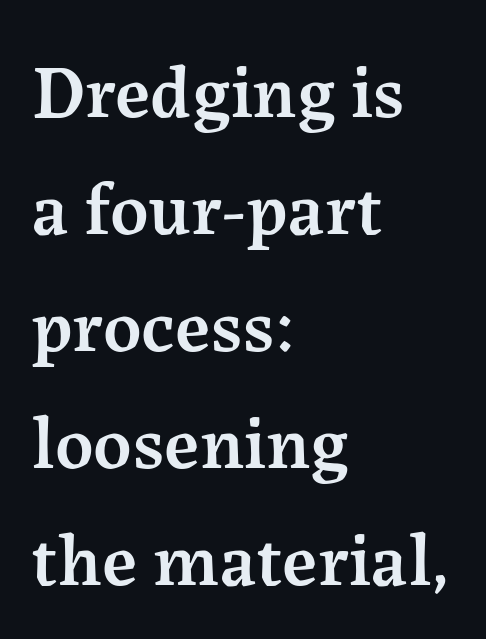
Q: Is the text bold? A: Semi-bold.
Q: Is the text italic (slanted)? A: No, it is upright.
Q: Is the typeface a serif or a sans-serif typeface? A: Serif.
Q: Is the text underlined? A: No.
Q: How is the paragraph aligned? A: Left-aligned.
Q: Is the spacing between letters normal or unusually wide? A: Normal.
Q: Is the spacing between lines tight, normal or loose? A: Normal.
Q: Width (condensed, normal, or wide)? A: Normal.
Q: Stroke contrast? A: Medium.
Q: x-height? A: Medium.
Q: Monospaced? A: No.
